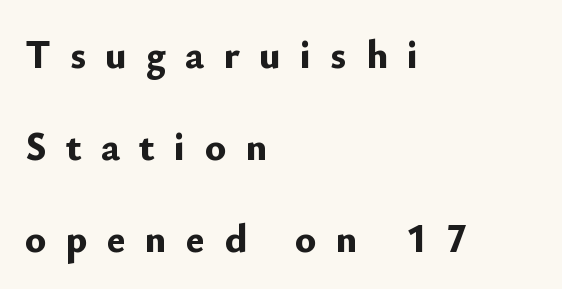
The image shows 40 px bold sans-serif type, upright; set left-aligned, loose line spacing (2.3x), unusually wide letter spacing (+0.48 em), not underlined; low stroke contrast and a small x-height.
